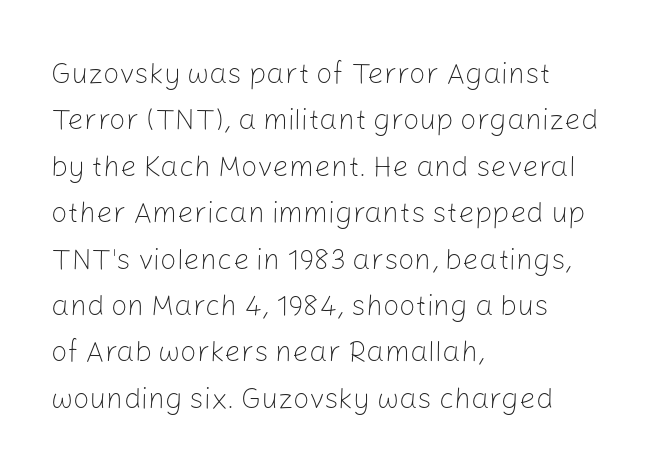
{"serif": "no", "italic": "no", "bold": "no", "weight": "light", "width": "normal", "stroke_contrast": "low", "x_height": "medium", "monospaced": "no", "underline": "no", "align": "left", "line_spacing": "normal", "line_spacing_ratio": 1.6, "letter_spacing": "normal", "letter_spacing_em": 0.0, "glyph_px": 29}
